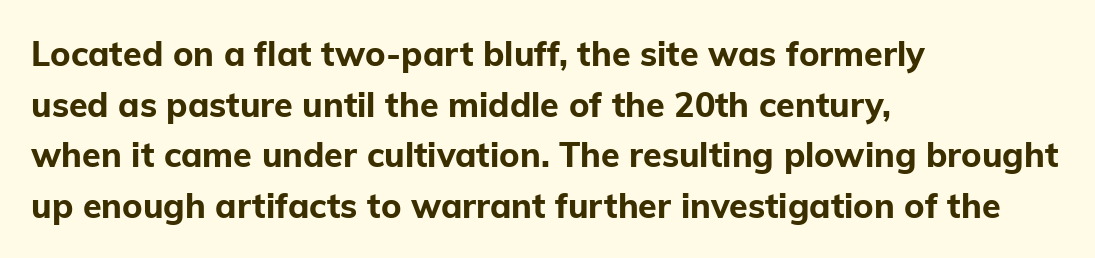
{"serif": "no", "italic": "no", "bold": "yes", "weight": "bold", "width": "normal", "stroke_contrast": "low", "x_height": "medium", "monospaced": "no", "underline": "no", "align": "left", "line_spacing": "normal", "line_spacing_ratio": 1.49, "letter_spacing": "normal", "letter_spacing_em": 0.0, "glyph_px": 34}
